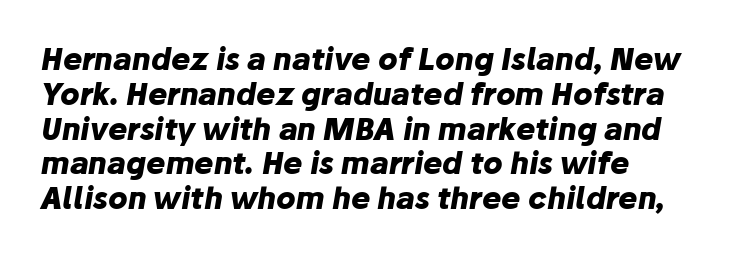
A classic flush-left, rag-right setting is used for this passage. Quick note: underline off. The passage shown is typed in a proportional face where columns would drift. Its strokes are broad and dark, the hallmark of bold type. Look at the tracking — it's just the regular setting, nothing added.
